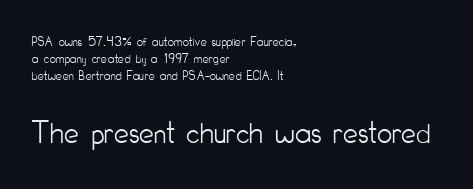
The image shows 33 px light, condensed sans-serif type, upright; set left-aligned, line spacing 1.22x, normal letter spacing, not underlined; the second (bottom) block is 2.36x larger; low stroke contrast and a small x-height.
